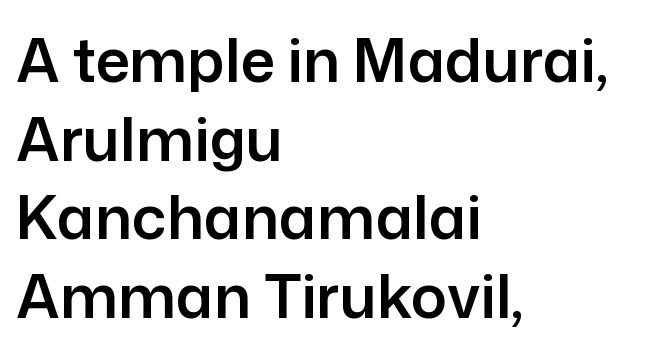
{"serif": "no", "italic": "no", "width": "normal", "stroke_contrast": "low", "x_height": "medium", "monospaced": "no", "underline": "no", "align": "left", "line_spacing": "normal", "line_spacing_ratio": 1.31, "letter_spacing": "normal", "letter_spacing_em": 0.0, "glyph_px": 60}
